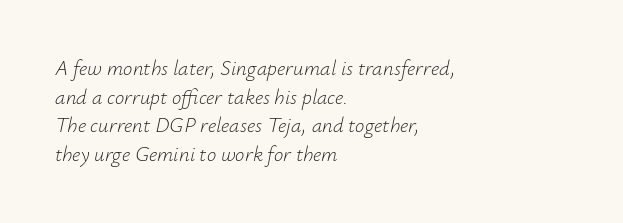
Q: Is the text bold? A: No.
Q: Is the text italic (slanted)? A: Yes, it leans right by about 12 degrees.
Q: Is the text underlined? A: No.
Q: How is the paragraph aligned? A: Left-aligned.
Q: Is the spacing between letters normal or unusually wide? A: Normal.
Q: Is the spacing between lines tight, normal or loose? A: Normal.
